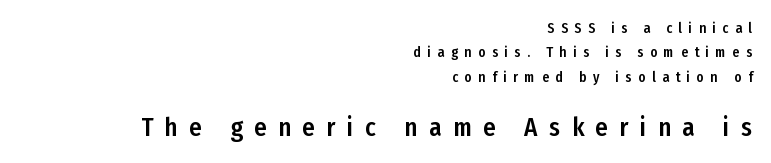
Q: Is the text italic (slanted)? A: No, it is upright.
Q: Is the text underlined? A: No.
Q: How is the paragraph aligned? A: Right-aligned.
Q: Is the spacing between letters normal or unusually wide? A: Unusually wide.
Q: Which block of text is set in a larger size, the first (top) or the second (bottom)? A: The second (bottom) one.
